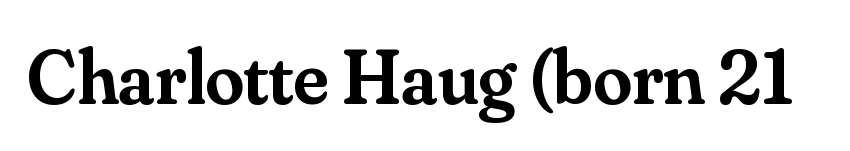
{"serif": "yes", "italic": "no", "bold": "semi", "weight": "semibold", "width": "normal", "stroke_contrast": "medium", "x_height": "small", "monospaced": "no", "underline": "no", "letter_spacing": "normal", "letter_spacing_em": 0.0, "glyph_px": 78}
